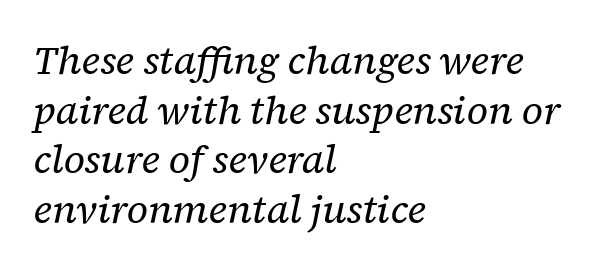
{"serif": "yes", "italic": "yes", "lean": "right", "slant_degrees": 12, "bold": "no", "weight": "regular", "width": "normal", "stroke_contrast": "low", "x_height": "medium", "monospaced": "no", "underline": "no", "align": "left", "line_spacing": "normal", "line_spacing_ratio": 1.27, "letter_spacing": "normal", "letter_spacing_em": 0.0, "glyph_px": 39}
